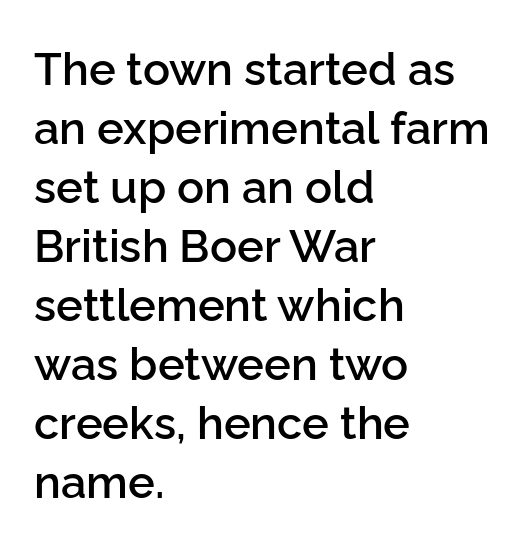
The image shows 45 px semibold sans-serif type, upright; set left-aligned, normal line spacing (1.31x), normal letter spacing, not underlined; low stroke contrast and a medium x-height.
